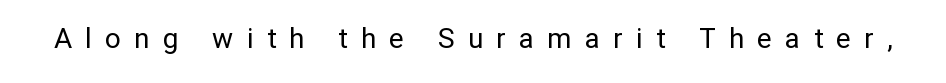
Nothing heavy about these letters — not bold at all. To sum up the face: it is a sans, with no serifs. Every stem runs plumb, perpendicular to the baseline. Honestly, there is no underline to notice here at all.
